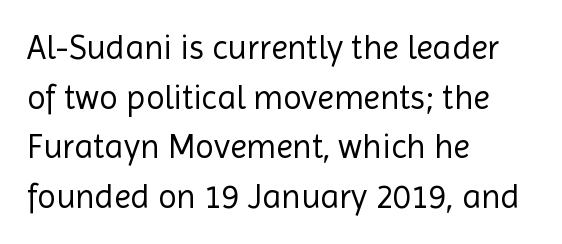
Descenders hang freely into open space. The rendering shows plain stroke endings on the letterforms — a sans-serif design. Caption: multi-line text, flush left, ragged right. Designer's note — italics off, roman on. Weight: in the light-to-regular range. Caption: standard tracking, unaltered.
